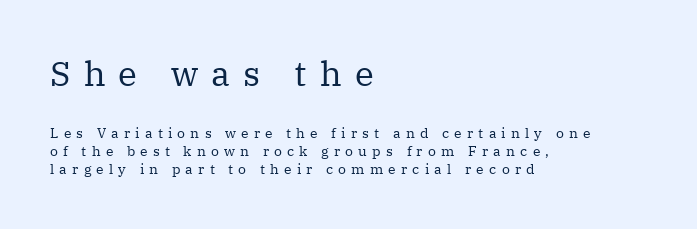
The image shows 35 px regular-weight serif type, upright; set left-aligned, normal line spacing (1.29x), unusually wide letter spacing (+0.37 em), not underlined; the first (top) block is 2.5x larger; medium stroke contrast and a medium x-height.
